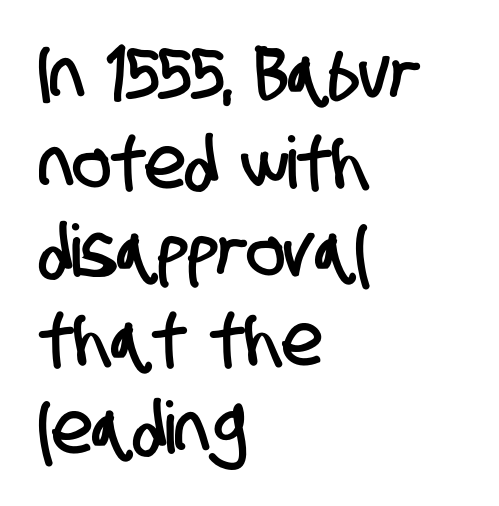
Q: Is the typeface a serif or a sans-serif typeface? A: Sans-serif.
Q: Is the text underlined? A: No.
Q: How is the paragraph aligned? A: Left-aligned.
Q: Is the spacing between letters normal or unusually wide? A: Normal.
Q: Width (condensed, normal, or wide)? A: Condensed.
Q: Stroke contrast? A: Low.
Q: x-height? A: Large.
Q: Monospaced? A: No.
